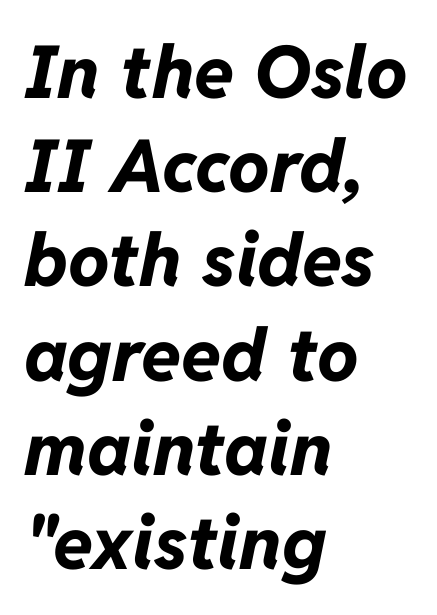
The image shows 73 px bold type, italic (leaning right); set left-aligned, normal line spacing (1.29x), normal letter spacing, not underlined; low stroke contrast and a medium x-height.
